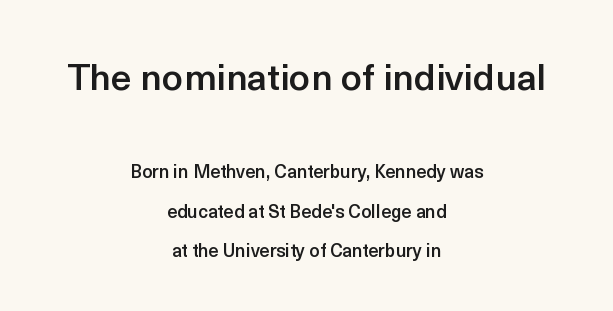
The image shows 37 px semibold sans-serif type, upright; set centered, loose line spacing (2.2x), normal letter spacing, not underlined; the first (top) block is 2.06x larger; a medium x-height.
